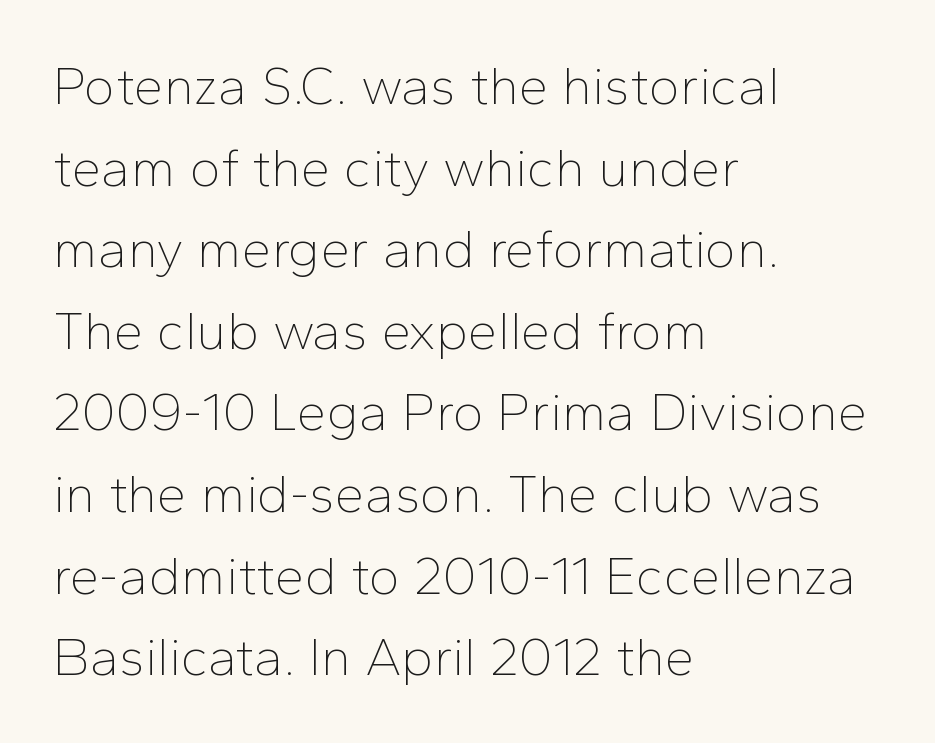
Q: Is the text bold? A: No.
Q: Is the text italic (slanted)? A: No, it is upright.
Q: Is the typeface a serif or a sans-serif typeface? A: Sans-serif.
Q: Is the text underlined? A: No.
Q: How is the paragraph aligned? A: Left-aligned.
Q: Is the spacing between letters normal or unusually wide? A: Normal.
Q: Is the spacing between lines tight, normal or loose? A: Normal.
Q: Width (condensed, normal, or wide)? A: Normal.
Q: Stroke contrast? A: Low.
Q: x-height? A: Medium.
Q: Monospaced? A: No.
